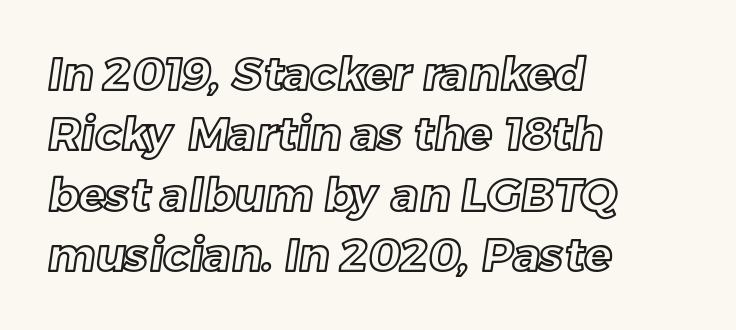
Q: Is the text underlined? A: No.
Q: How is the paragraph aligned? A: Left-aligned.
Q: Is the spacing between letters normal or unusually wide? A: Normal.
Q: Is the spacing between lines tight, normal or loose? A: Normal.
Q: Width (condensed, normal, or wide)? A: Normal.
Q: x-height? A: Medium.
Q: Monospaced? A: No.
